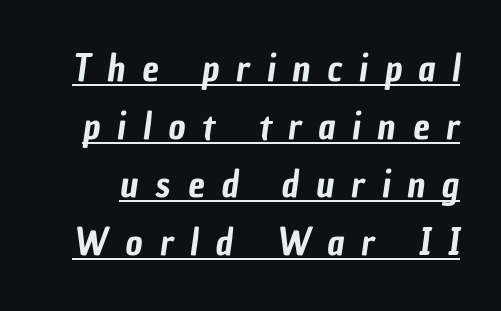
This sample has the flowing, uneven cadence of proportional lettering. Nothing sits at the stroke ends, so this counts as sans-serif. The passage shown has open, widely tracked lettering throughout. The passage shown is underscored from start to finish.
